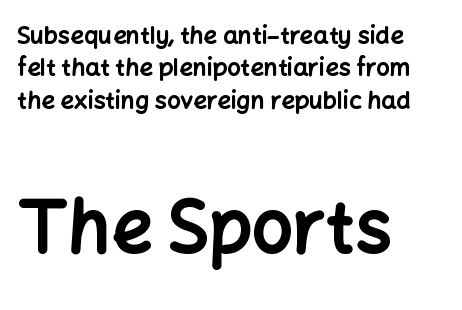
{"serif": "no", "italic": "no", "bold": "yes", "weight": "bold", "width": "normal", "stroke_contrast": "low", "x_height": "medium", "monospaced": "no", "underline": "no", "align": "left", "line_spacing": "normal", "line_spacing_ratio": 1.35, "letter_spacing": "normal", "letter_spacing_em": 0.0, "larger_block": "second", "size_ratio": 3.0, "glyph_px": 72}
